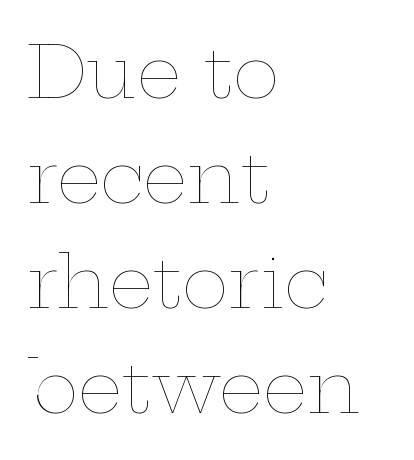
Q: Is the text bold? A: No.
Q: Is the text italic (slanted)? A: No, it is upright.
Q: Is the text underlined? A: No.
Q: How is the paragraph aligned? A: Left-aligned.
Q: Is the spacing between letters normal or unusually wide? A: Normal.
Q: Is the spacing between lines tight, normal or loose? A: Normal.
Q: Width (condensed, normal, or wide)? A: Wide.
Q: Stroke contrast? A: Low.
Q: x-height? A: Medium.
Q: Monospaced? A: No.
